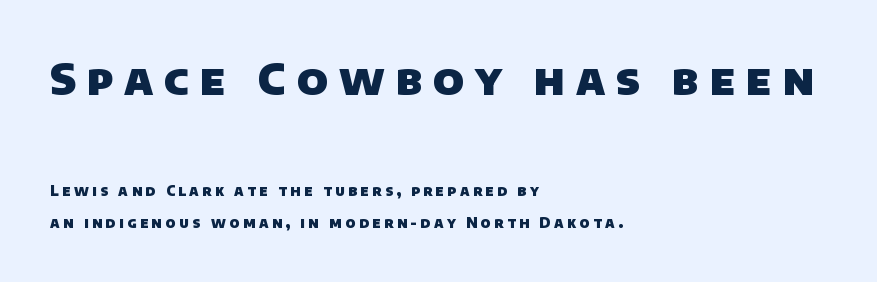
The image shows 43 px heavy sans-serif type; set left-aligned, loose line spacing (2.25x), unusually wide letter spacing (+0.25 em), not underlined; the first (top) block is 3.07x larger; low stroke contrast and a large x-height.
